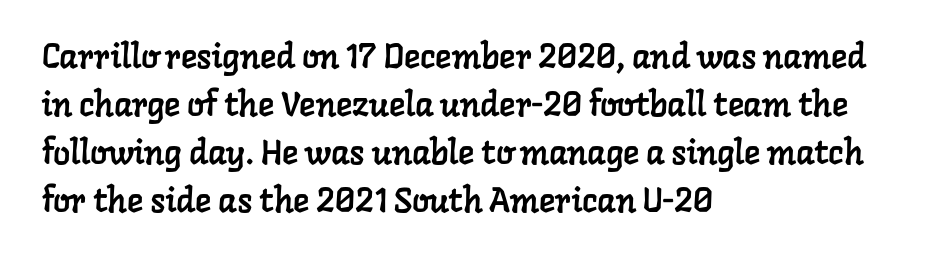
{"serif": "yes", "width": "normal", "stroke_contrast": "low", "x_height": "medium", "monospaced": "no", "underline": "no", "align": "left", "line_spacing": "normal", "line_spacing_ratio": 1.41, "letter_spacing": "normal", "letter_spacing_em": 0.0, "glyph_px": 34}
